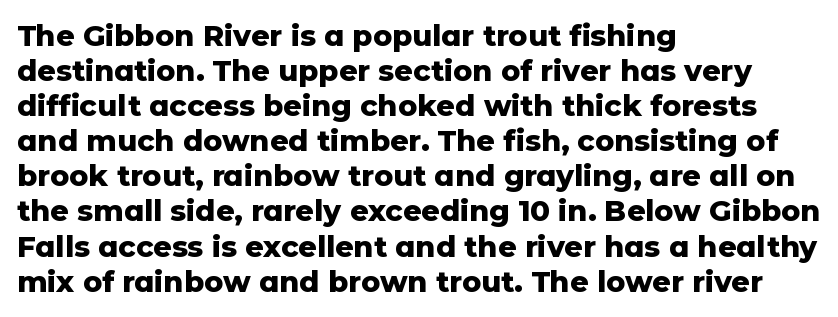
If you drew a line through each stem, it would be perfectly vertical. I'd call this a sans setting — the letters go barefoot. Caption: standard tracking, unaltered. Think of a printed novel: that variable character pitch is what you see here. The area under the type is left untouched.
